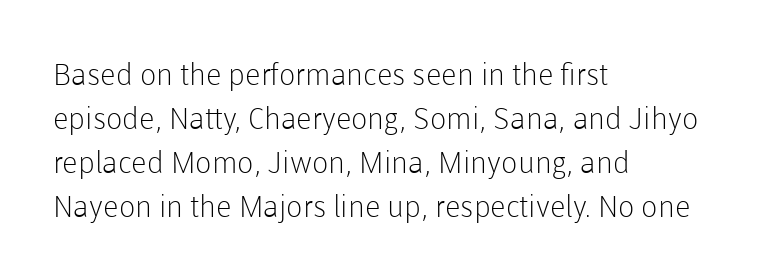
Q: Is the text bold? A: No.
Q: Is the text italic (slanted)? A: No, it is upright.
Q: Is the typeface a serif or a sans-serif typeface? A: Sans-serif.
Q: Is the text underlined? A: No.
Q: How is the paragraph aligned? A: Left-aligned.
Q: Is the spacing between letters normal or unusually wide? A: Normal.
Q: Is the spacing between lines tight, normal or loose? A: Normal.
Q: Width (condensed, normal, or wide)? A: Normal.
Q: Stroke contrast? A: Low.
Q: x-height? A: Medium.
Q: Monospaced? A: No.
